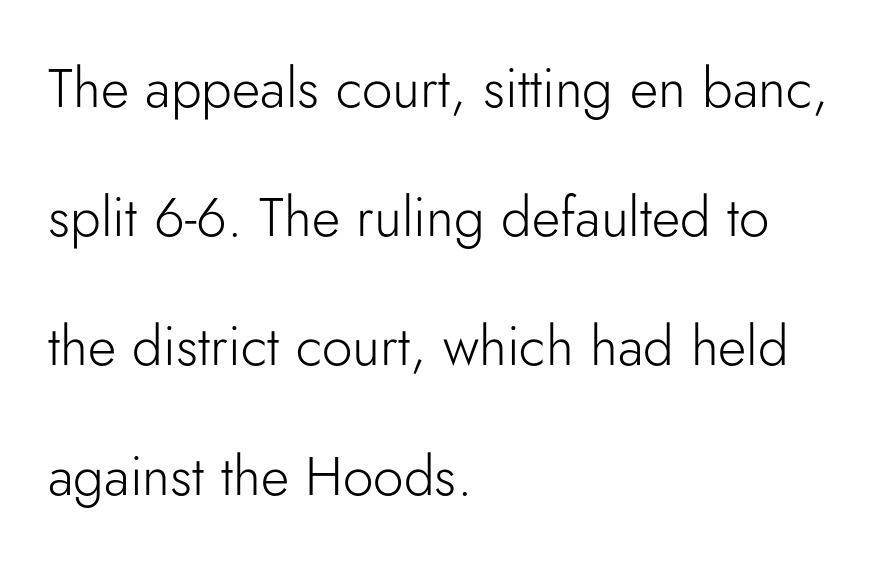
The image shows 55 px light sans-serif type, upright; set left-aligned, loose line spacing (2.35x), normal letter spacing, not underlined; low stroke contrast and a small x-height.
